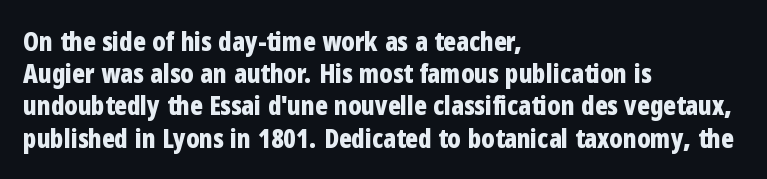
Descenders hang freely into open space. Rendered with straight, roman letterforms. The strokes are fattened all the way to bold. This rendering uses left alignment, leaving the right contour irregular.
